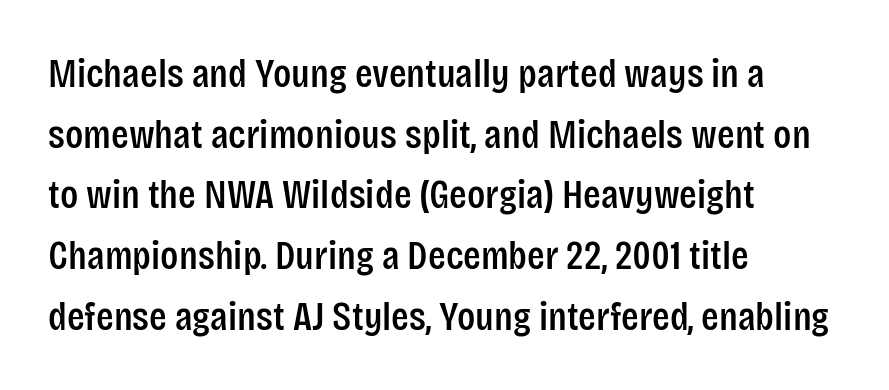
The image shows 41 px condensed sans-serif type, upright; set left-aligned, normal line spacing (1.48x), normal letter spacing, not underlined; low stroke contrast and a large x-height.
